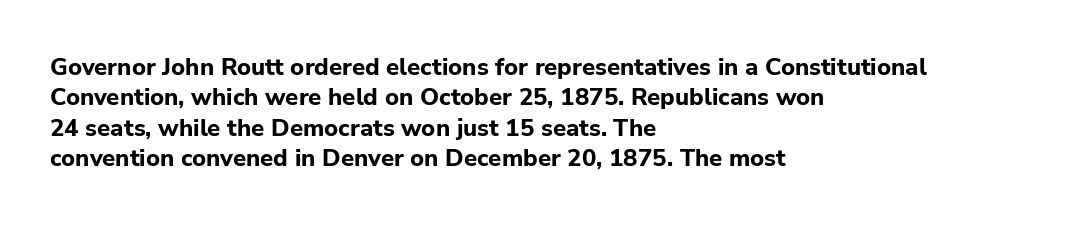
The glyphs are unaccompanied by any horizontal stroke below them. The leading is moderate, giving the passage an even texture. Left-aligned paragraph, ragged on the right. A full-strength bold gives these letters their thick strokes. This sample uses an upright cut, with every glyph sitting square on the baseline.
